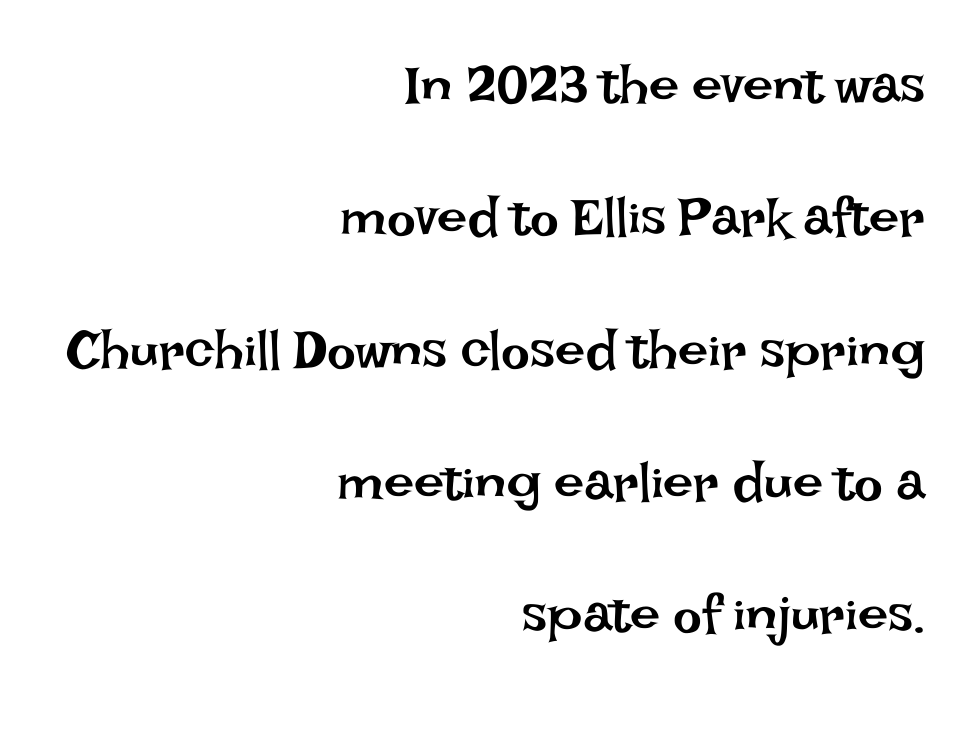
{"italic": "no", "bold": "no", "weight": "regular", "width": "normal", "stroke_contrast": "low", "x_height": "large", "monospaced": "no", "underline": "no", "align": "right", "line_spacing": "loose", "line_spacing_ratio": 2.45, "letter_spacing": "normal", "letter_spacing_em": 0.0, "glyph_px": 54}
